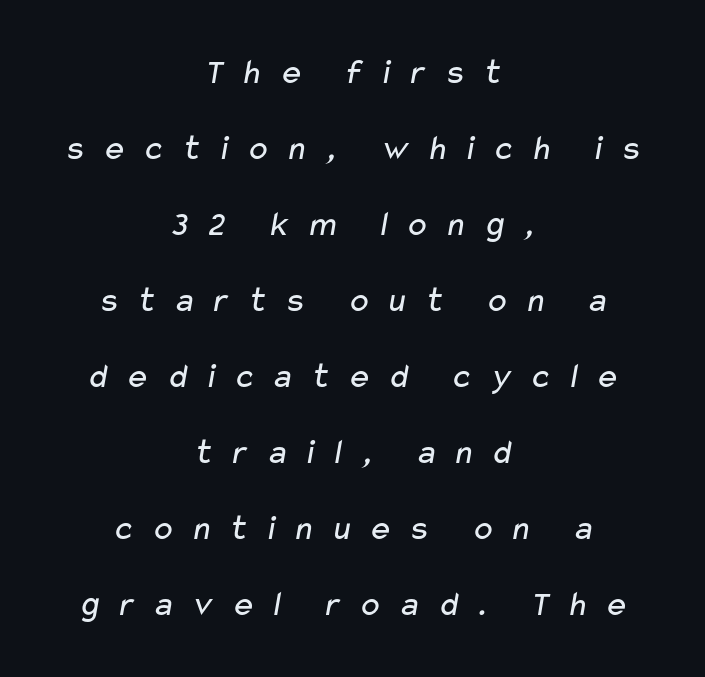
Q: Is the text bold? A: No.
Q: Is the typeface a serif or a sans-serif typeface? A: Sans-serif.
Q: Is the text underlined? A: No.
Q: How is the paragraph aligned? A: Centered.
Q: Is the spacing between letters normal or unusually wide? A: Unusually wide.
Q: Is the spacing between lines tight, normal or loose? A: Loose.
Q: Width (condensed, normal, or wide)? A: Wide.
Q: Stroke contrast? A: Low.
Q: x-height? A: Medium.
Q: Monospaced? A: No.
